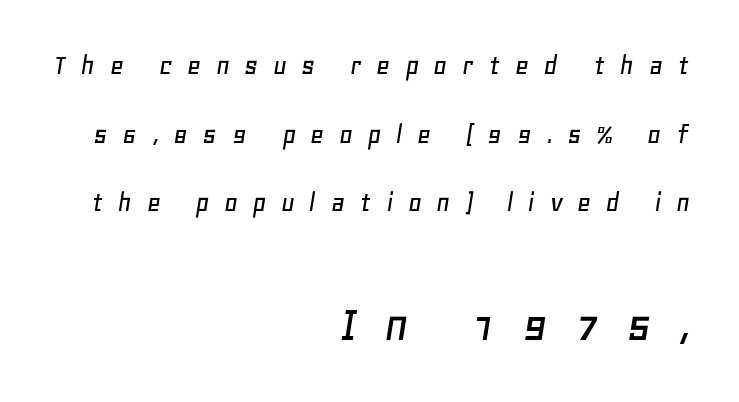
Q: Is the text italic (slanted)? A: Yes, it leans right by about 11 degrees.
Q: Is the text underlined? A: No.
Q: How is the paragraph aligned? A: Right-aligned.
Q: Is the spacing between letters normal or unusually wide? A: Unusually wide.
Q: Is the spacing between lines tight, normal or loose? A: Loose.
Q: Which block of text is set in a larger size, the first (top) or the second (bottom)? A: The second (bottom) one.
Q: Width (condensed, normal, or wide)? A: Normal.
Q: Stroke contrast? A: Low.
Q: x-height? A: Large.
Q: Monospaced? A: No.
